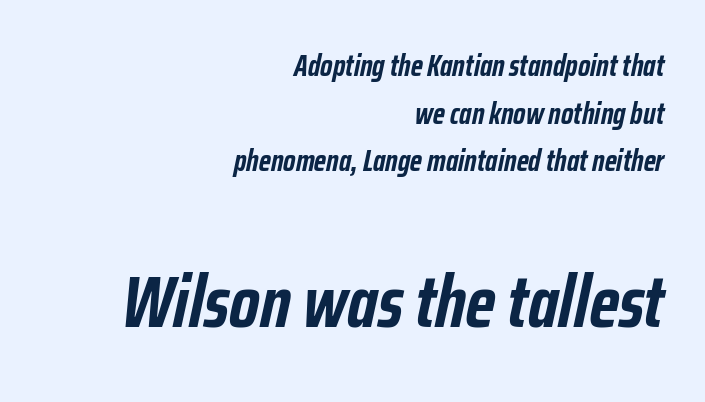
The image shows 74 px semibold, condensed type, italic (leaning right); set right-aligned, normal line spacing (1.59x), normal letter spacing, not underlined; the second (bottom) block is 2.47x larger; low stroke contrast and a medium x-height.
